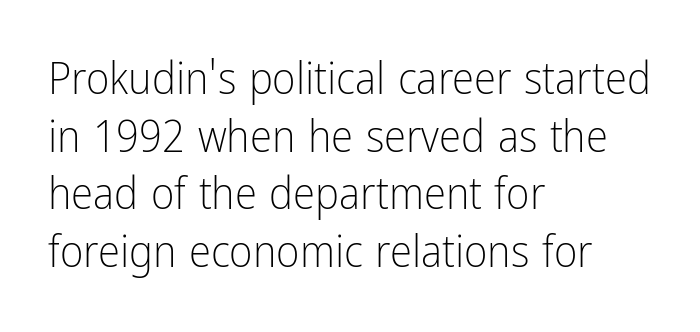
The image shows 45 px light, condensed sans-serif type, upright; set left-aligned, normal line spacing (1.28x), normal letter spacing, not underlined; low stroke contrast and a medium x-height.
